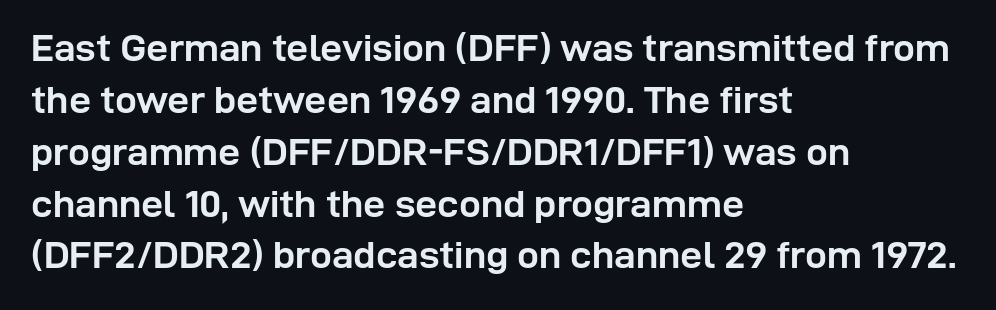
The image shows 39 px semibold sans-serif type, upright; set left-aligned, normal line spacing (1.33x), normal letter spacing, not underlined; low stroke contrast and a medium x-height.
